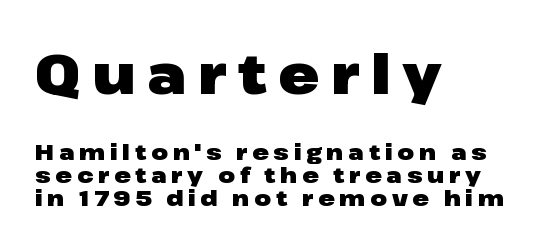
Q: Is the text bold? A: Yes.
Q: Is the text italic (slanted)? A: No, it is upright.
Q: Is the typeface a serif or a sans-serif typeface? A: Sans-serif.
Q: Is the text underlined? A: No.
Q: How is the paragraph aligned? A: Left-aligned.
Q: Is the spacing between letters normal or unusually wide? A: Unusually wide.
Q: Is the spacing between lines tight, normal or loose? A: Tight.
Q: Which block of text is set in a larger size, the first (top) or the second (bottom)? A: The first (top) one.
Q: Width (condensed, normal, or wide)? A: Wide.
Q: Stroke contrast? A: Low.
Q: x-height? A: Medium.
Q: Monospaced? A: No.
